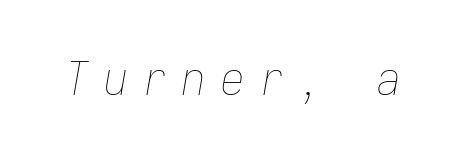
Letter spacing: wide. Quick note: italic. No word sits above an underline. Is this a heavy cut? Hardly; it is regular or lighter.
